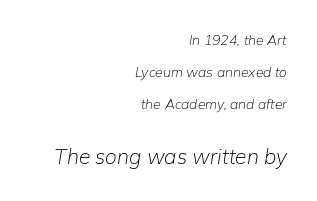
Q: Is the text bold? A: No.
Q: Is the text italic (slanted)? A: Yes, it leans right by about 9 degrees.
Q: Is the text underlined? A: No.
Q: How is the paragraph aligned? A: Right-aligned.
Q: Is the spacing between letters normal or unusually wide? A: Normal.
Q: Is the spacing between lines tight, normal or loose? A: Loose.
Q: Which block of text is set in a larger size, the first (top) or the second (bottom)? A: The second (bottom) one.
